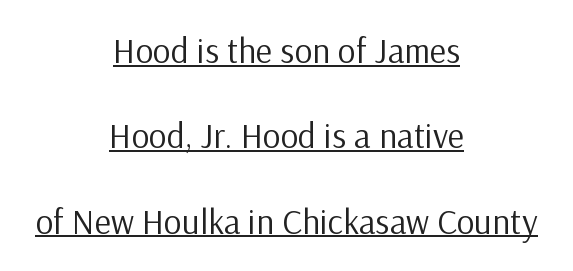
Students, observe the line beneath the letters — that is underlining. Do the letters lean? They stand straight. You could not count columns in this text — the font is proportionally spaced. This sample uses a sans-serif face.
